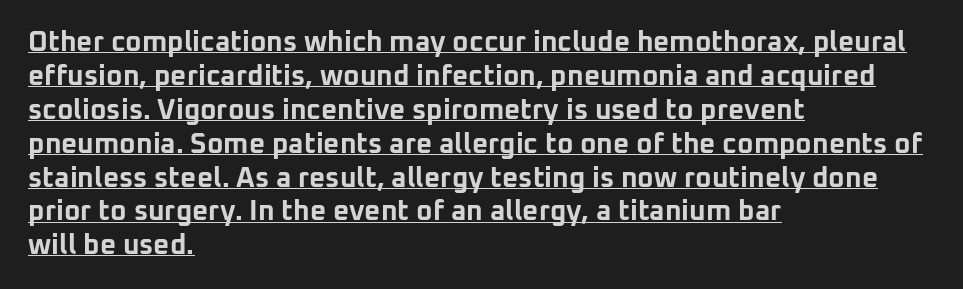
A typographer would call this underscored text. A typesetter would call this proportional, since set widths differ per character. The paragraph shown leans on its left margin. The line texture is even and compact thanks to regular tracking. No italicization has been applied; the sample stays upright. You can tell from the bare stems that sans-serif type was used.
